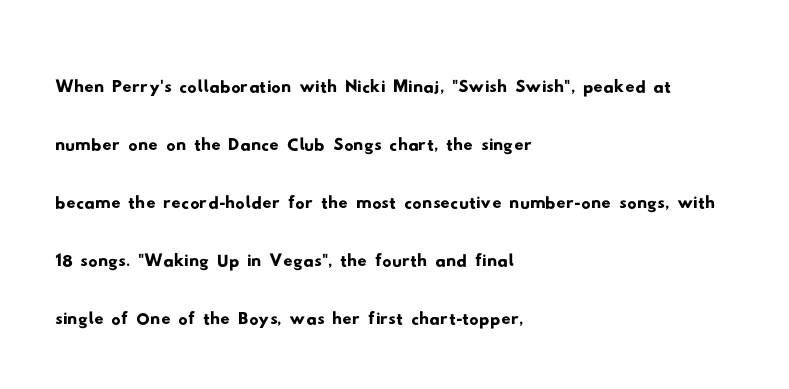
{"serif": "no", "width": "wide", "stroke_contrast": "low", "x_height": "small", "monospaced": "no", "underline": "no", "align": "left", "line_spacing": "normal", "line_spacing_ratio": 1.26, "letter_spacing": "normal", "letter_spacing_em": 0.0, "glyph_px": 46}
